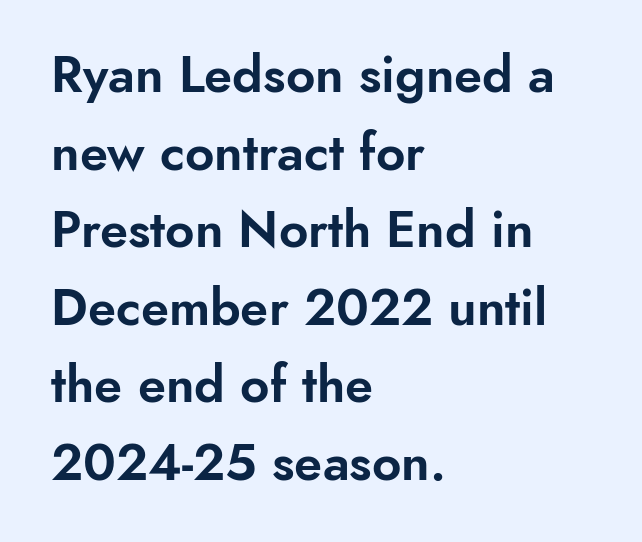
Q: Is the text italic (slanted)? A: No, it is upright.
Q: Is the typeface a serif or a sans-serif typeface? A: Sans-serif.
Q: Is the text underlined? A: No.
Q: How is the paragraph aligned? A: Left-aligned.
Q: Is the spacing between letters normal or unusually wide? A: Normal.
Q: Is the spacing between lines tight, normal or loose? A: Normal.
Q: Width (condensed, normal, or wide)? A: Normal.
Q: Stroke contrast? A: Low.
Q: x-height? A: Small.
Q: Monospaced? A: No.
